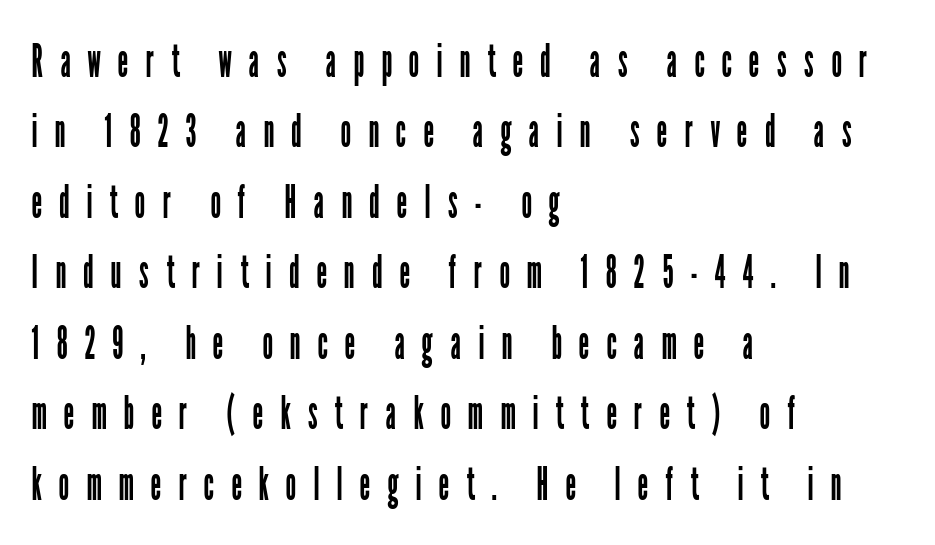
{"serif": "no", "italic": "no", "bold": "no", "weight": "regular", "width": "condensed", "stroke_contrast": "low", "x_height": "medium", "monospaced": "no", "underline": "no", "align": "left", "line_spacing": "normal", "line_spacing_ratio": 1.5, "letter_spacing": "wide", "letter_spacing_em": 0.36, "glyph_px": 47}
